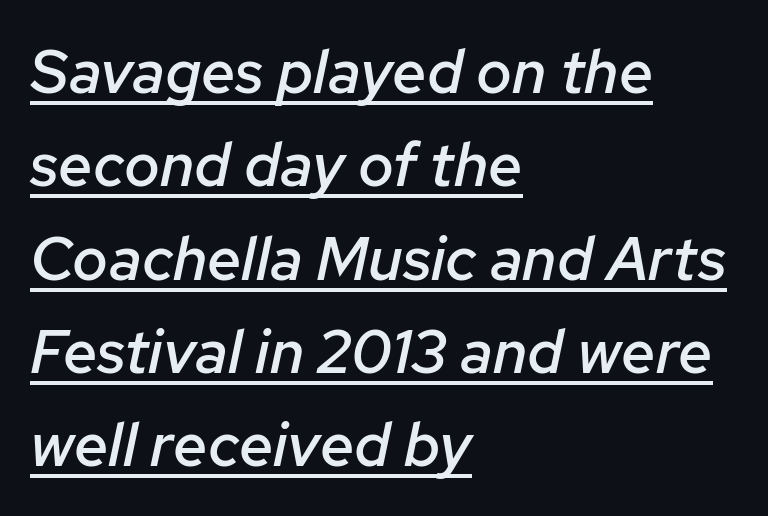
Q: Is the text bold? A: Semi-bold.
Q: Is the text italic (slanted)? A: Yes, it leans right by about 12 degrees.
Q: Is the text underlined? A: Yes.
Q: How is the paragraph aligned? A: Left-aligned.
Q: Is the spacing between letters normal or unusually wide? A: Normal.
Q: Is the spacing between lines tight, normal or loose? A: Normal.
Q: Width (condensed, normal, or wide)? A: Normal.
Q: Stroke contrast? A: Low.
Q: x-height? A: Medium.
Q: Monospaced? A: No.
